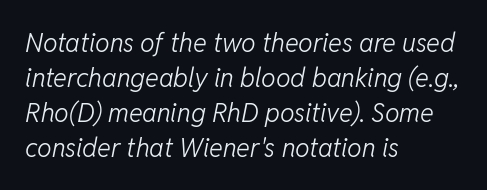
Q: Is the text bold? A: No.
Q: Is the text italic (slanted)? A: Yes, it leans right by about 11 degrees.
Q: Is the text underlined? A: No.
Q: How is the paragraph aligned? A: Left-aligned.
Q: Is the spacing between letters normal or unusually wide? A: Normal.
Q: Is the spacing between lines tight, normal or loose? A: Normal.
